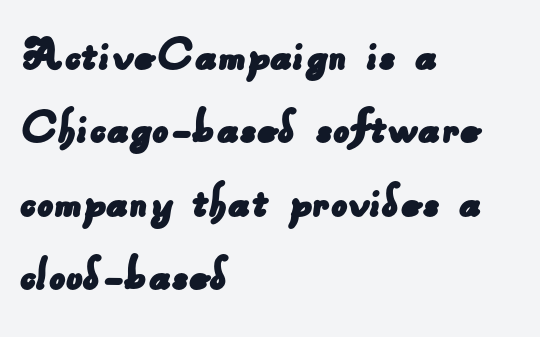
Q: Is the typeface a serif or a sans-serif typeface? A: Sans-serif.
Q: Is the text underlined? A: No.
Q: How is the paragraph aligned? A: Left-aligned.
Q: Is the spacing between letters normal or unusually wide? A: Normal.
Q: Is the spacing between lines tight, normal or loose? A: Normal.
Q: Width (condensed, normal, or wide)? A: Normal.
Q: Stroke contrast? A: Low.
Q: x-height? A: Small.
Q: Monospaced? A: No.
